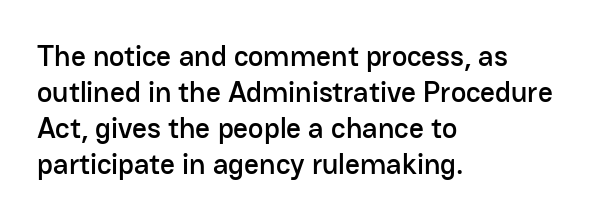
Lines of text with bare space underneath. A typesetter would call this zero additional tracking. Classification — sans serif. Compared with a centered layout, this one pins lines to the left instead. When letters stand straight like this, we call the style roman or upright.
